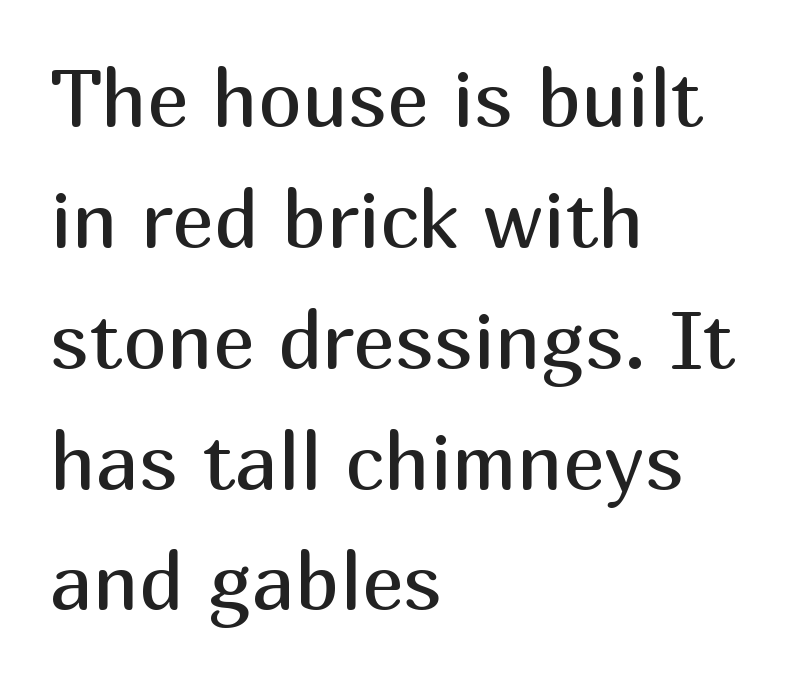
The image shows 79 px regular-weight sans-serif type, upright; set left-aligned, normal line spacing (1.53x), normal letter spacing, not underlined; medium stroke contrast and a medium x-height.
